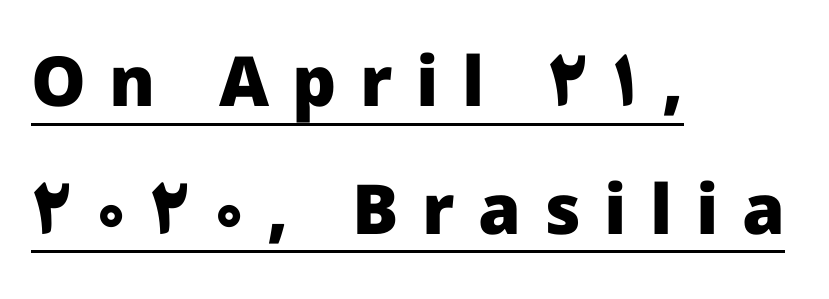
{"serif": "no", "italic": "no", "bold": "yes", "weight": "heavy", "width": "normal", "stroke_contrast": "low", "x_height": "medium", "monospaced": "no", "underline": "yes", "align": "left", "line_spacing_ratio": 1.85, "letter_spacing": "wide", "letter_spacing_em": 0.34, "glyph_px": 69}
